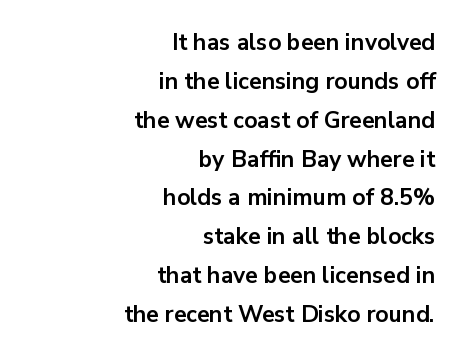
In terms of leading, this rendering sits right in the middle. The passage shown is not underscored anywhere. Nope, not italic — everything's standing straight. The lines are quadded right. Look at the stroke-to-counter ratio: heavy, a bold. How are the letters spaced? Ordinarily, with no added tracking.
